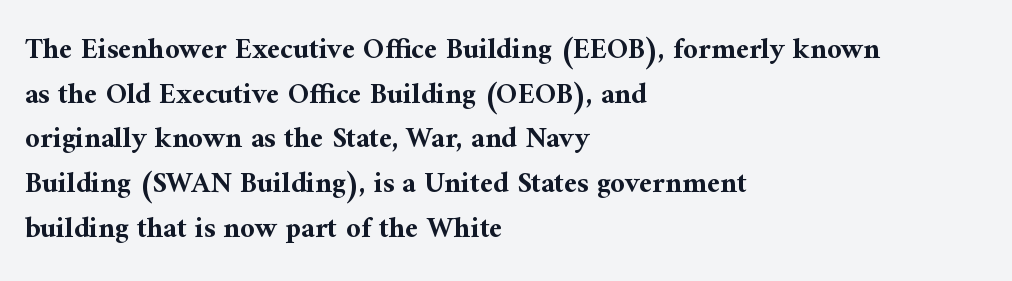
Q: Is the text bold? A: Yes.
Q: Is the text italic (slanted)? A: No, it is upright.
Q: Is the typeface a serif or a sans-serif typeface? A: Serif.
Q: Is the text underlined? A: No.
Q: How is the paragraph aligned? A: Left-aligned.
Q: Is the spacing between letters normal or unusually wide? A: Normal.
Q: Is the spacing between lines tight, normal or loose? A: Normal.
Q: Width (condensed, normal, or wide)? A: Normal.
Q: Stroke contrast? A: Medium.
Q: x-height? A: Medium.
Q: Monospaced? A: No.
